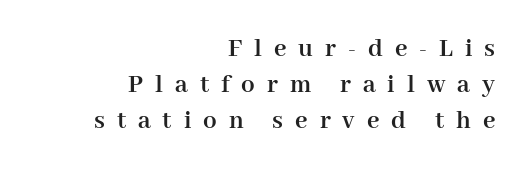
{"italic": "no", "bold": "yes", "underline": "no", "align": "right", "line_spacing": "normal", "line_spacing_ratio": 1.34, "letter_spacing": "wide", "letter_spacing_em": 0.44, "glyph_px": 27}
